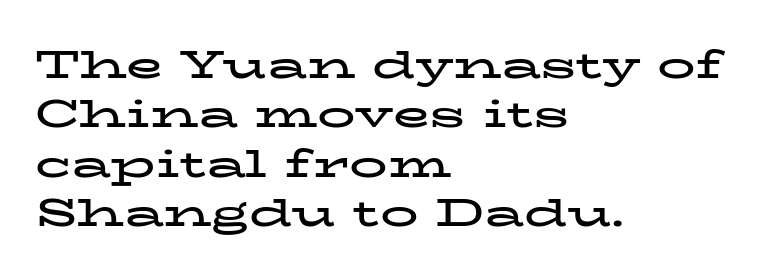
{"serif": "yes", "italic": "no", "bold": "yes", "weight": "bold", "width": "wide", "stroke_contrast": "low", "x_height": "medium", "monospaced": "no", "underline": "no", "align": "left", "line_spacing": "normal", "line_spacing_ratio": 1.3, "letter_spacing": "normal", "letter_spacing_em": 0.0, "glyph_px": 38}
